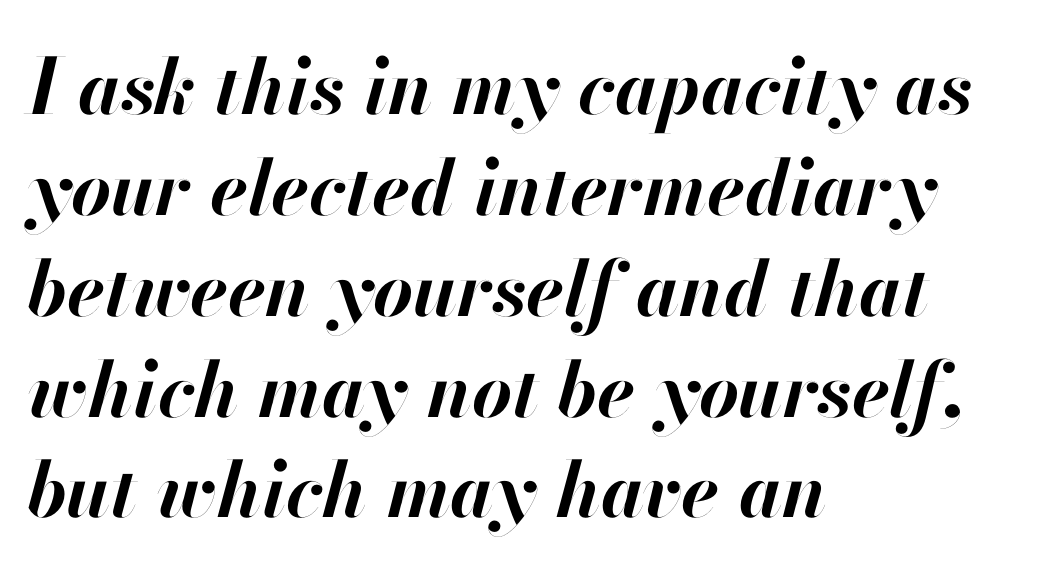
{"italic": "yes", "lean": "right", "slant_degrees": 13, "bold": "yes", "weight": "bold", "width": "normal", "stroke_contrast": "high", "x_height": "small", "monospaced": "no", "underline": "no", "align": "left", "line_spacing": "normal", "line_spacing_ratio": 1.31, "letter_spacing": "normal", "letter_spacing_em": 0.0, "glyph_px": 77}
